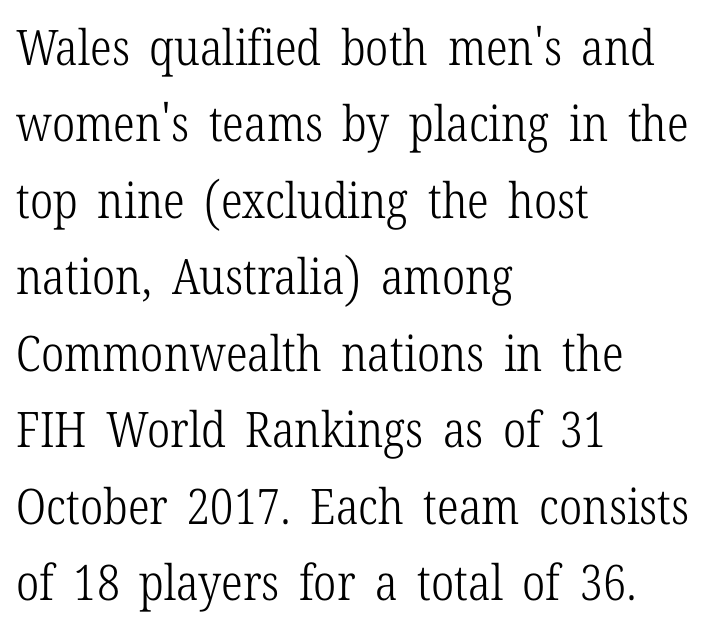
The image shows 49 px light, condensed serif type, upright; set left-aligned, normal line spacing (1.56x), normal letter spacing, not underlined; low stroke contrast and a medium x-height.
